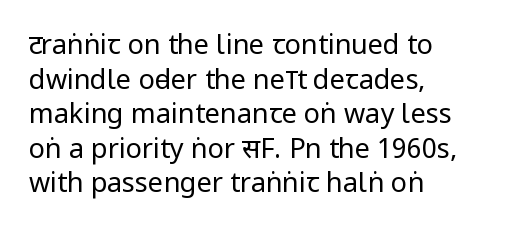
{"italic": "no", "bold": "no", "underline": "no", "align": "left", "line_spacing": "normal", "line_spacing_ratio": 1.28, "letter_spacing": "normal", "letter_spacing_em": 0.0, "glyph_px": 27}
